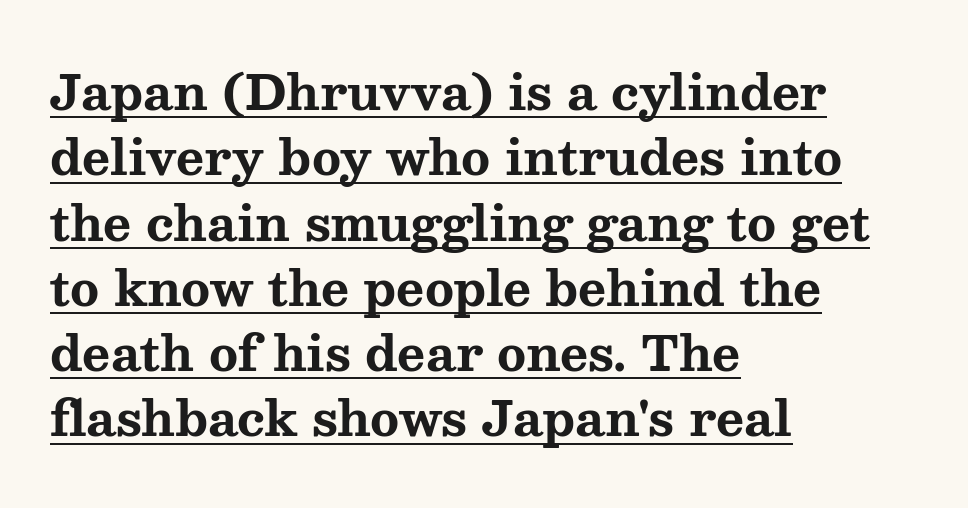
Do the characters align in a grid? No, the font is proportional. Is there any slant? The stems are plumb. The tracking reads as untouched default to a designer's eye. A typesetter would label this face a serif. The face used here appears with an underline applied.
